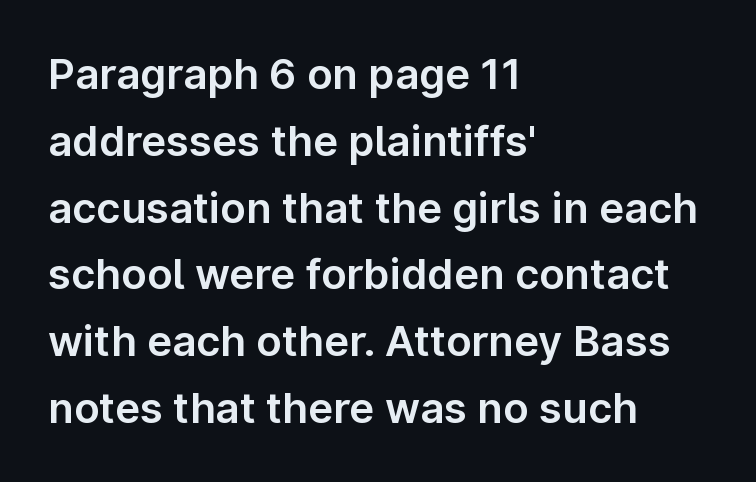
How would I describe the line gaps? Plain and ordinary. You can tell it's not italic because the verticals are truly vertical. The string is rendered with underlining switched off. The characters display no serif detailing; their extremities are plain. Short note: letters normally spaced. These lines are set flush left with a ragged right edge.
